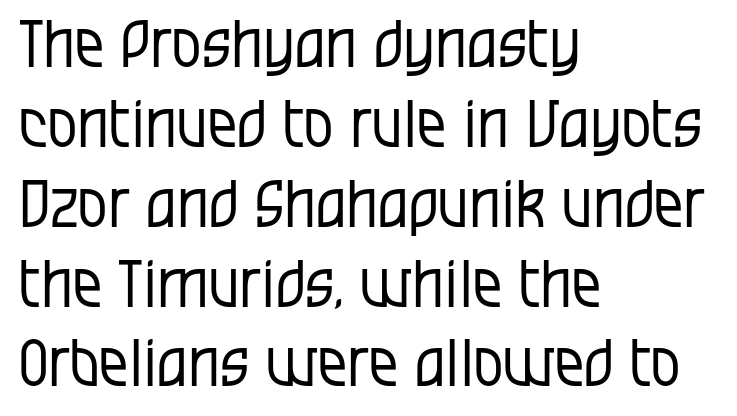
Q: Is the text bold? A: No.
Q: Is the text italic (slanted)? A: No, it is upright.
Q: Is the typeface a serif or a sans-serif typeface? A: Sans-serif.
Q: Is the text underlined? A: No.
Q: How is the paragraph aligned? A: Left-aligned.
Q: Is the spacing between letters normal or unusually wide? A: Normal.
Q: Width (condensed, normal, or wide)? A: Condensed.
Q: Stroke contrast? A: Low.
Q: x-height? A: Large.
Q: Monospaced? A: No.
